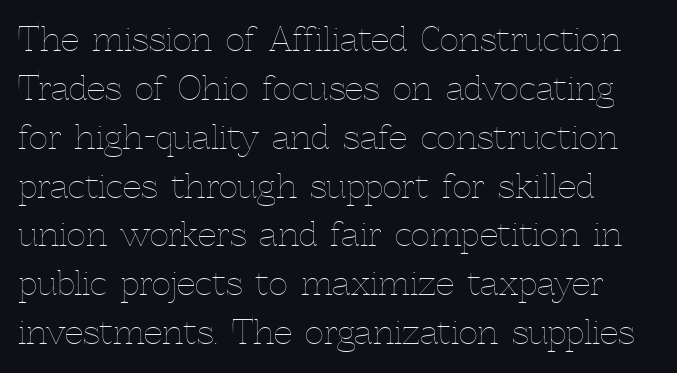
Q: Is the text bold? A: No.
Q: Is the text italic (slanted)? A: No, it is upright.
Q: Is the text underlined? A: No.
Q: How is the paragraph aligned? A: Left-aligned.
Q: Is the spacing between letters normal or unusually wide? A: Normal.
Q: Is the spacing between lines tight, normal or loose? A: Normal.
Q: Width (condensed, normal, or wide)? A: Normal.
Q: x-height? A: Medium.
Q: Monospaced? A: No.
